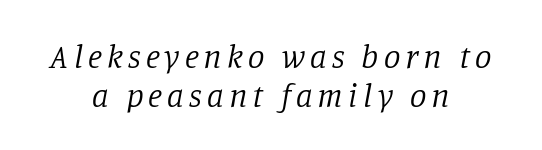
Q: Is the text bold? A: No.
Q: Is the text italic (slanted)? A: Yes, it leans right by about 11 degrees.
Q: Is the typeface a serif or a sans-serif typeface? A: Serif.
Q: Is the text underlined? A: No.
Q: How is the paragraph aligned? A: Centered.
Q: Width (condensed, normal, or wide)? A: Normal.
Q: Stroke contrast? A: Low.
Q: x-height? A: Large.
Q: Monospaced? A: No.
